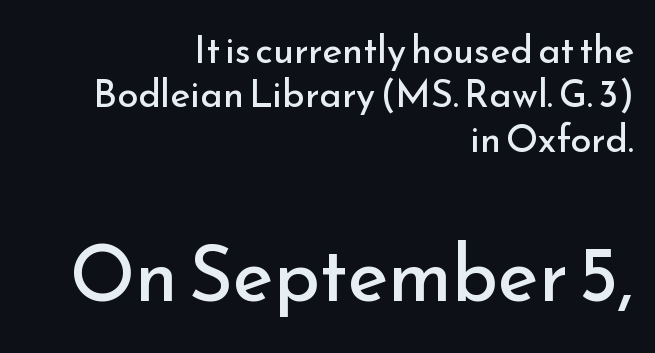
Q: Is the text bold? A: No.
Q: Is the text italic (slanted)? A: No, it is upright.
Q: Is the typeface a serif or a sans-serif typeface? A: Sans-serif.
Q: Is the text underlined? A: No.
Q: How is the paragraph aligned? A: Right-aligned.
Q: Is the spacing between letters normal or unusually wide? A: Normal.
Q: Which block of text is set in a larger size, the first (top) or the second (bottom)? A: The second (bottom) one.
Q: Width (condensed, normal, or wide)? A: Normal.
Q: Stroke contrast? A: Low.
Q: x-height? A: Small.
Q: Monospaced? A: No.
